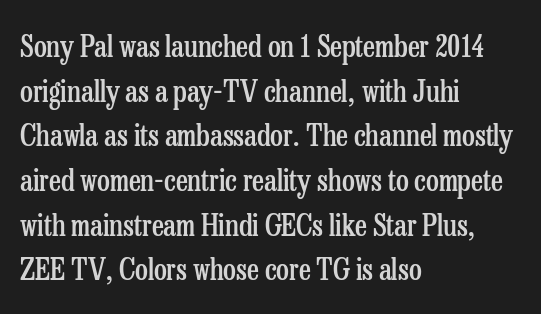
Q: Is the text bold? A: Semi-bold.
Q: Is the text italic (slanted)? A: No, it is upright.
Q: Is the typeface a serif or a sans-serif typeface? A: Serif.
Q: Is the text underlined? A: No.
Q: How is the paragraph aligned? A: Left-aligned.
Q: Is the spacing between letters normal or unusually wide? A: Normal.
Q: Is the spacing between lines tight, normal or loose? A: Normal.
Q: Width (condensed, normal, or wide)? A: Condensed.
Q: Stroke contrast? A: Low.
Q: x-height? A: Medium.
Q: Monospaced? A: No.
